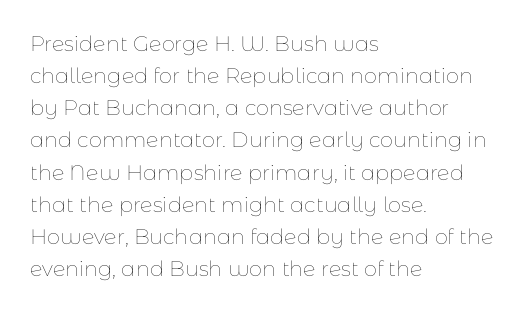
{"italic": "no", "bold": "no", "underline": "no", "align": "left", "line_spacing": "normal", "line_spacing_ratio": 1.53, "letter_spacing": "normal", "letter_spacing_em": 0.0, "glyph_px": 21}
